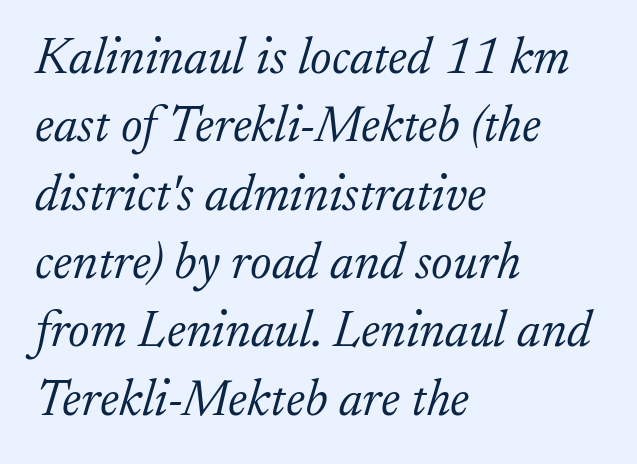
{"serif": "yes", "italic": "yes", "lean": "right", "slant_degrees": 17, "bold": "no", "weight": "light", "width": "normal", "stroke_contrast": "low", "x_height": "small", "monospaced": "no", "underline": "no", "align": "left", "line_spacing": "normal", "line_spacing_ratio": 1.34, "letter_spacing": "normal", "letter_spacing_em": 0.0, "glyph_px": 51}
